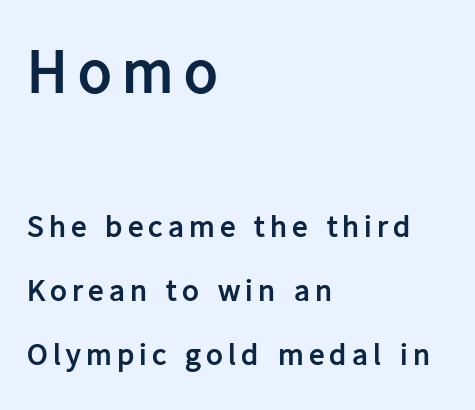
When letters stand straight like this, we call the style roman or upright. Honestly, the rows look like they've been pulled way apart. Varying glyph widths throughout — classic text-font behaviour. Teacher's note: observe the even left margin — that is flush-left alignment. The first block has been scaled up relative to the second.
